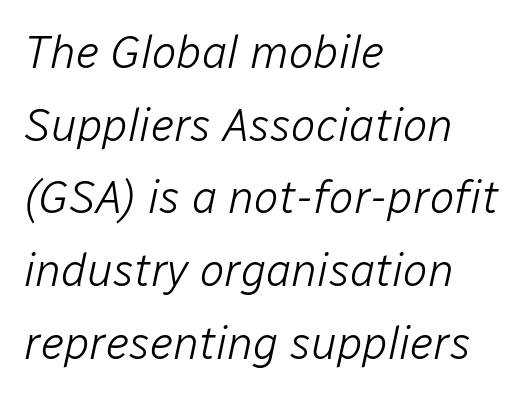
Plain, unruled lines of type. Looking at the ascenders, they clearly lean. Spacing verdict: proportional, widths tailored to each character. The rendering anchors every line to the left-hand side. The font is comparable to plain body text, perhaps lighter. The rendering keeps characters at their native spacing.
